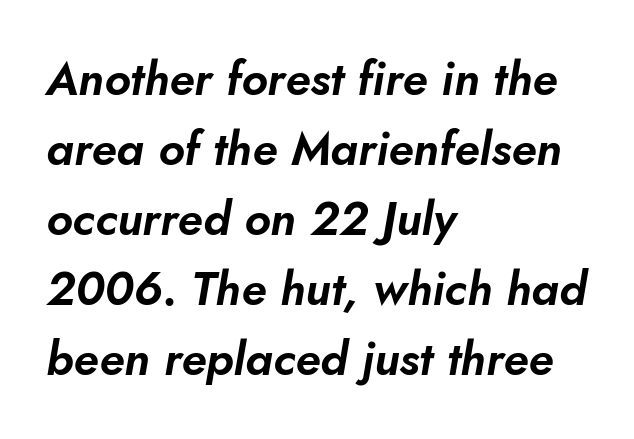
The image shows 47 px text type, italic (leaning right); set left-aligned, normal line spacing (1.49x), normal letter spacing, not underlined; low stroke contrast and a small x-height.
